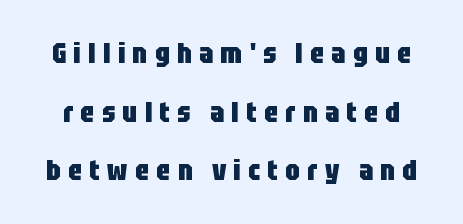
Q: Is the text bold? A: Yes.
Q: Is the text italic (slanted)? A: No, it is upright.
Q: Is the typeface a serif or a sans-serif typeface? A: Sans-serif.
Q: Is the text underlined? A: No.
Q: Is the spacing between letters normal or unusually wide? A: Unusually wide.
Q: Is the spacing between lines tight, normal or loose? A: Loose.
Q: Width (condensed, normal, or wide)? A: Condensed.
Q: Stroke contrast? A: Low.
Q: x-height? A: Large.
Q: Monospaced? A: No.
